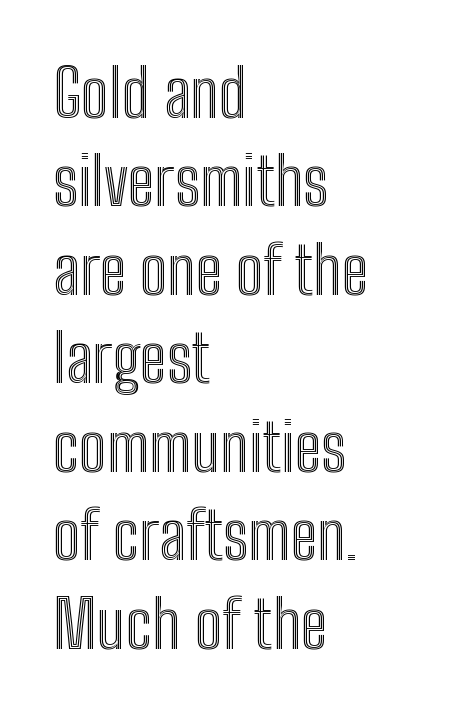
The image shows 66 px condensed type, upright; set left-aligned, normal line spacing (1.34x), normal letter spacing, not underlined; a medium x-height.
